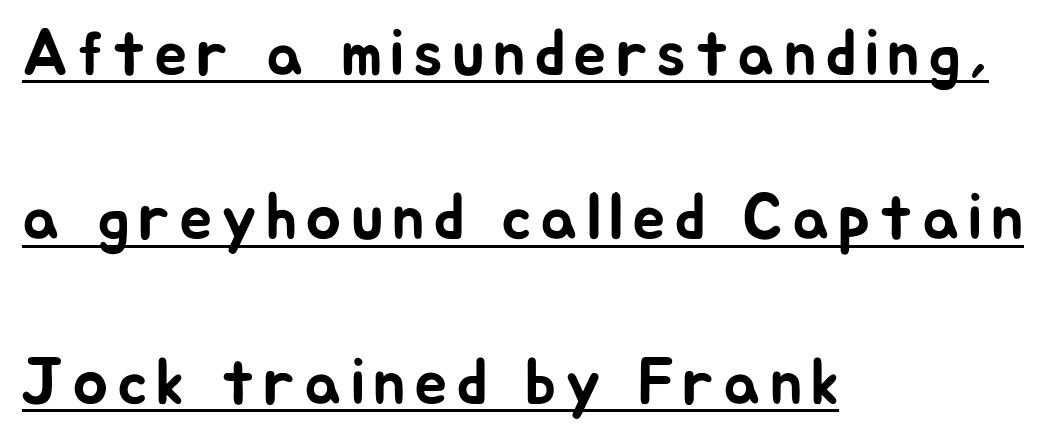
The image shows 66 px sans-serif type, upright; set left-aligned, loose line spacing (2.49x), underlined; low stroke contrast and a medium x-height.
